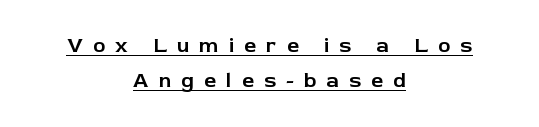
{"italic": "no", "underline": "yes", "align": "center", "line_spacing": "normal", "line_spacing_ratio": 1.68, "letter_spacing": "wide", "letter_spacing_em": 0.48, "glyph_px": 21}
